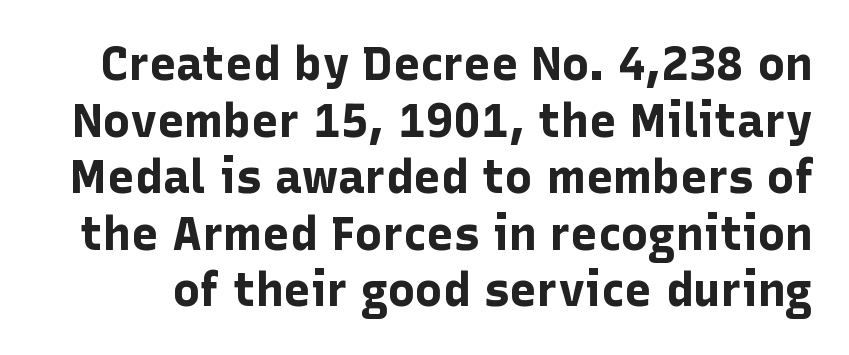
Standard letterfit; no display-style spreading of the glyphs. Does the weight exceed regular? Yes, all the way to bold. Here the designer chose a conventional face with non-uniform glyph widths. Quick note: underline off. Typographically, this falls in the sans-serif category. The specimen reads as upright at a glance.
